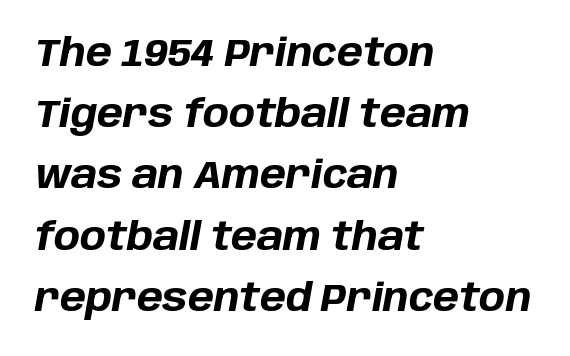
{"italic": "yes", "lean": "right", "slant_degrees": 10, "bold": "yes", "weight": "bold", "width": "normal", "stroke_contrast": "low", "x_height": "large", "monospaced": "no", "underline": "no", "align": "left", "line_spacing": "normal", "line_spacing_ratio": 1.57, "letter_spacing": "normal", "letter_spacing_em": 0.0, "glyph_px": 39}
